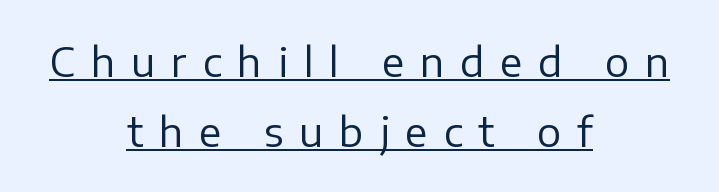
The line texture is sparse and dotted thanks to wide tracking. Rendered with straight, roman letterforms. Weight: not bold — regular or lighter. Each letter keeps its own natural width here, so spacing adapts to shape. Notice how a bar underscores the lettering throughout.
